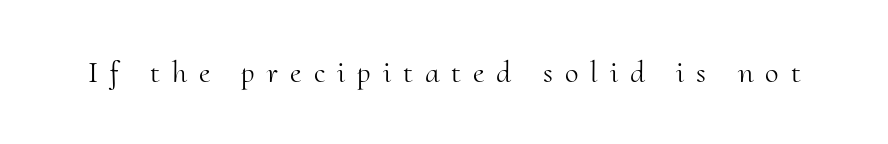
Old-style or modern, the face here clearly has serifs. The cut favours lightness, reaching ordinary text weight at its darkest. There is plenty of visible air inserted between adjacent glyphs. No italicization has been applied; the sample stays upright. The foot of each line stays bare and open.
